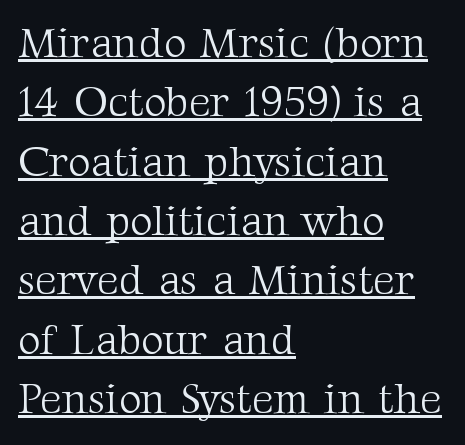
Q: Is the text bold? A: No.
Q: Is the text italic (slanted)? A: No, it is upright.
Q: Is the typeface a serif or a sans-serif typeface? A: Serif.
Q: Is the text underlined? A: Yes.
Q: How is the paragraph aligned? A: Left-aligned.
Q: Is the spacing between letters normal or unusually wide? A: Normal.
Q: Is the spacing between lines tight, normal or loose? A: Normal.
Q: Width (condensed, normal, or wide)? A: Normal.
Q: Stroke contrast? A: Medium.
Q: x-height? A: Medium.
Q: Monospaced? A: No.
